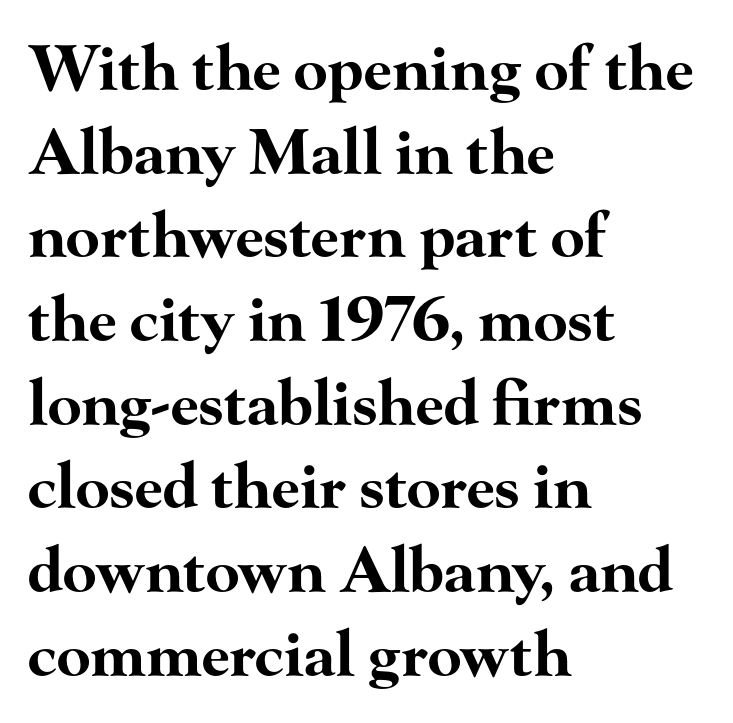
Small tapered or slab feet sit at the stroke ends, so this counts as serif. You'd pick this weight for a headline — it's a proper bold. Proportional: the letters do not fall into vertical columns. Posture: vertical. The text block is weighted toward the left margin, trailing off unevenly rightward.
